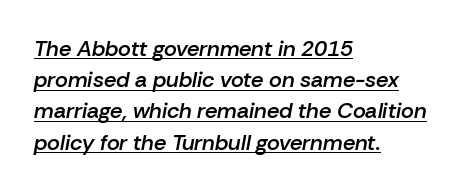
The image shows 22 px text type, italic (leaning right); set left-aligned, normal line spacing (1.42x), normal letter spacing, underlined.
